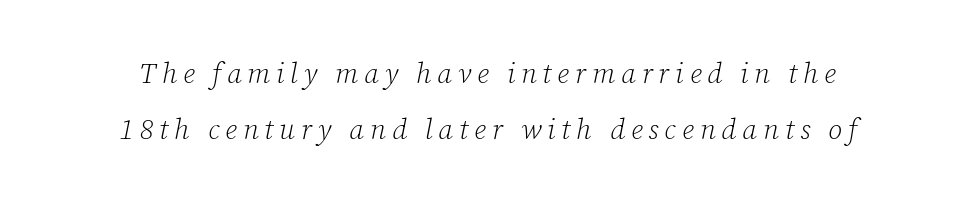
The whole block is typeset with a tilt. Does the leading feel generous? Absolutely, it's lavish. Looks like regular typesetting: each glyph gets only the width it needs. Typeset on center — no edge is straight.
